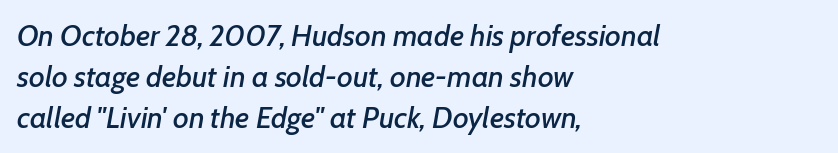
The image shows 30 px text type, italic (leaning right); set left-aligned, normal line spacing (1.36x), normal letter spacing, not underlined; low stroke contrast and a medium x-height.
